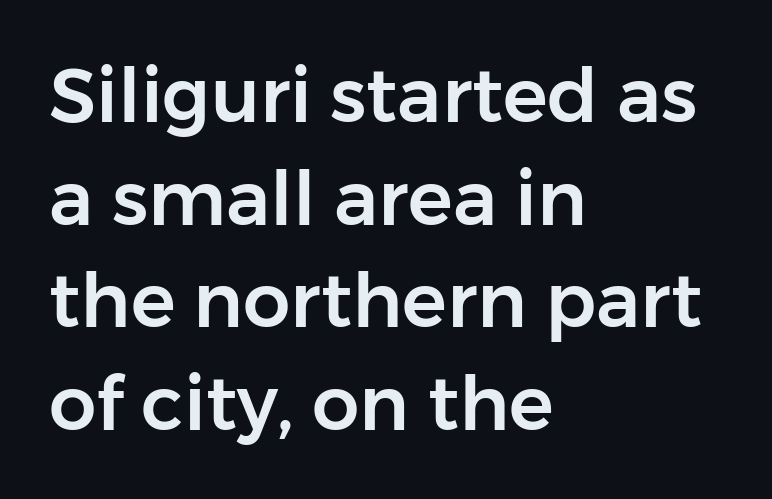
The face used here is proportionally spaced, like ordinary book or web type. Observe the ordinary spacing: letters are neighbours, not strangers. Anything drawn beneath the words? Only blank space. The text block is weighted toward the left margin, trailing off unevenly rightward.
